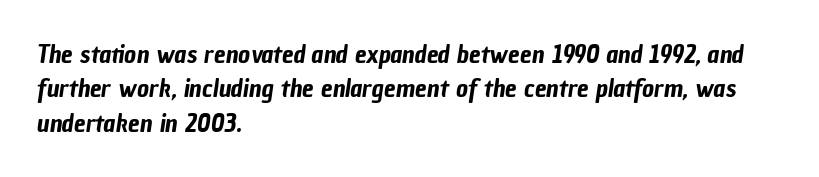
{"underline": "no", "align": "left", "line_spacing": "normal", "line_spacing_ratio": 1.32, "letter_spacing": "normal", "letter_spacing_em": 0.0, "glyph_px": 26}
